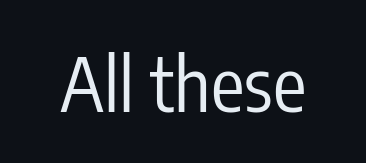
The image shows 75 px regular-weight, condensed sans-serif type, upright; set normal letter spacing, not underlined; low stroke contrast and a medium x-height.
